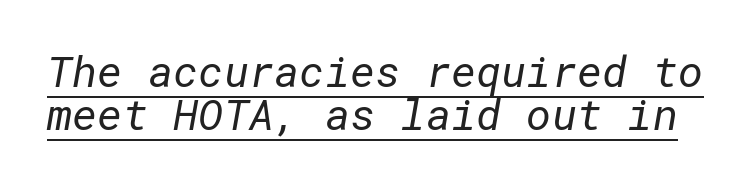
The image shows 43 px regular-weight sans-serif type; set tight line spacing (1.0x), normal letter spacing, underlined; low stroke contrast and a medium x-height.
